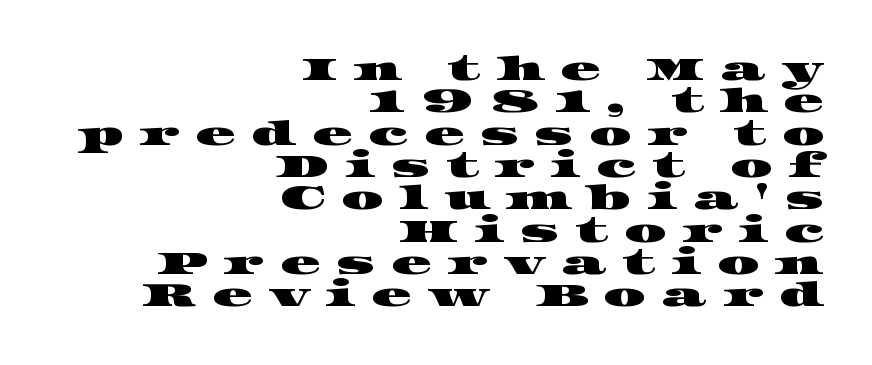
{"serif": "yes", "width": "wide", "stroke_contrast": "high", "x_height": "large", "monospaced": "no", "underline": "no", "align": "right", "line_spacing": "tight", "line_spacing_ratio": 0.98, "letter_spacing": "wide", "letter_spacing_em": 0.47, "glyph_px": 33}
